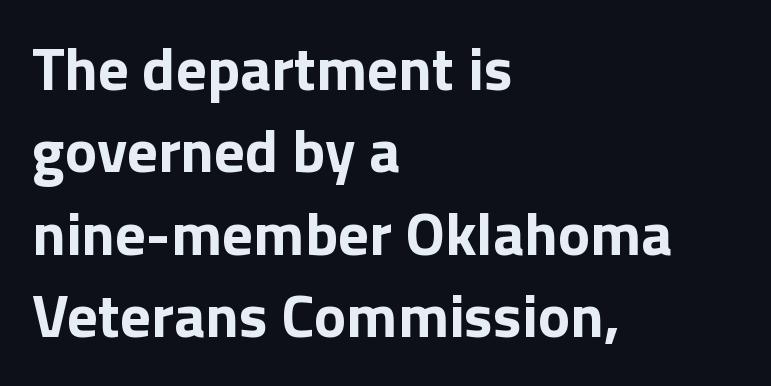
The image shows 61 px bold sans-serif type, upright; set left-aligned, normal line spacing (1.35x), normal letter spacing, not underlined; low stroke contrast and a medium x-height.
